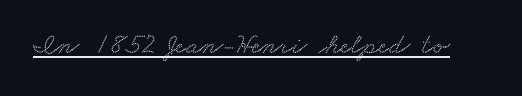
The image shows 29 px wide serif type; set normal letter spacing, underlined; medium stroke contrast and a small x-height.
